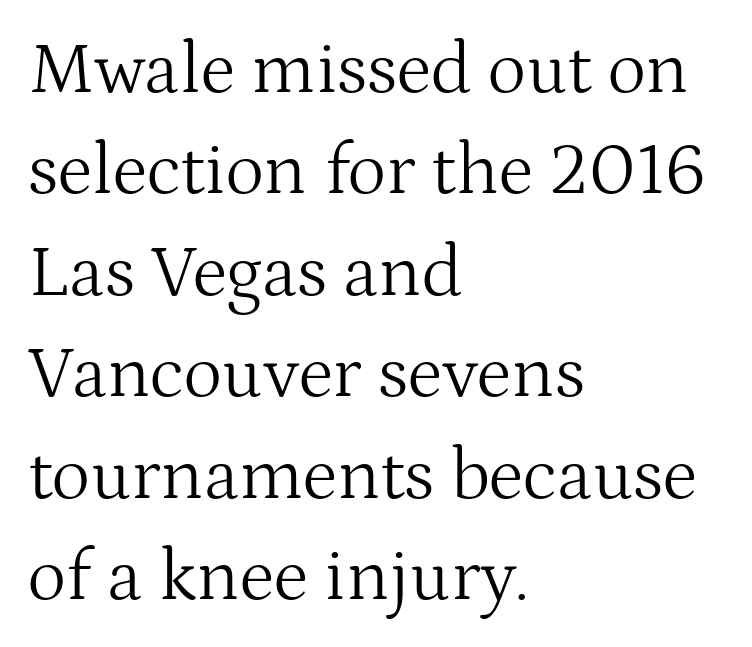
Q: Is the text bold? A: No.
Q: Is the text italic (slanted)? A: No, it is upright.
Q: Is the typeface a serif or a sans-serif typeface? A: Serif.
Q: Is the text underlined? A: No.
Q: How is the paragraph aligned? A: Left-aligned.
Q: Is the spacing between letters normal or unusually wide? A: Normal.
Q: Is the spacing between lines tight, normal or loose? A: Normal.
Q: Width (condensed, normal, or wide)? A: Normal.
Q: Stroke contrast? A: Medium.
Q: x-height? A: Medium.
Q: Monospaced? A: No.
